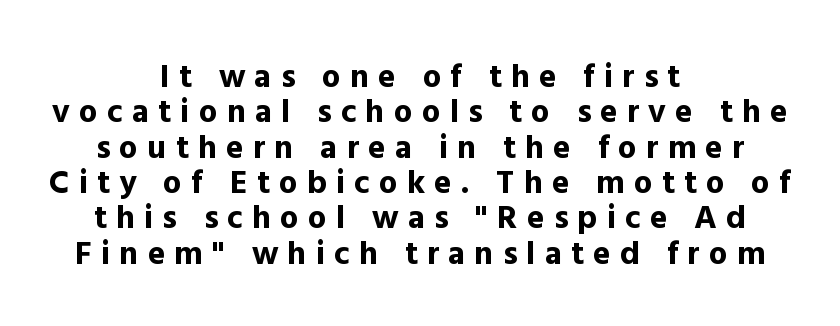
The rag falls on both sides of this text block equally. Examine the stroke ends and you'll find no serifs. Upright lettering throughout. The designer dialed line spacing down below the default.
